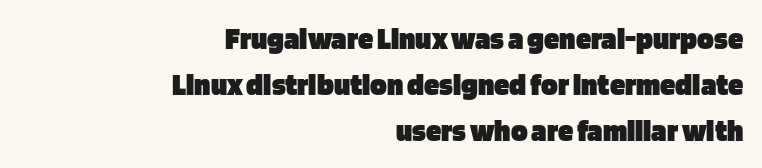
Q: Is the text bold? A: Yes.
Q: Is the text italic (slanted)? A: No, it is upright.
Q: Is the typeface a serif or a sans-serif typeface? A: Sans-serif.
Q: Is the text underlined? A: No.
Q: How is the paragraph aligned? A: Right-aligned.
Q: Is the spacing between letters normal or unusually wide? A: Normal.
Q: Is the spacing between lines tight, normal or loose? A: Normal.
Q: Width (condensed, normal, or wide)? A: Normal.
Q: Stroke contrast? A: Low.
Q: x-height? A: Large.
Q: Monospaced? A: No.
